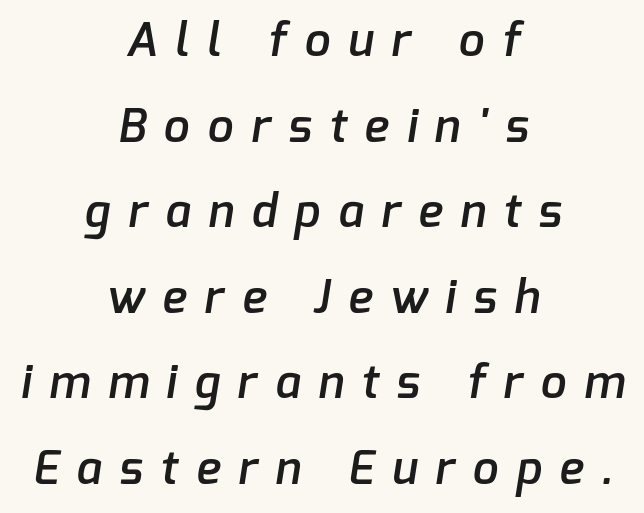
The image shows 46 px semibold sans-serif type; set centered, line spacing 1.86x, unusually wide letter spacing (+0.39 em), not underlined; low stroke contrast and a medium x-height.
